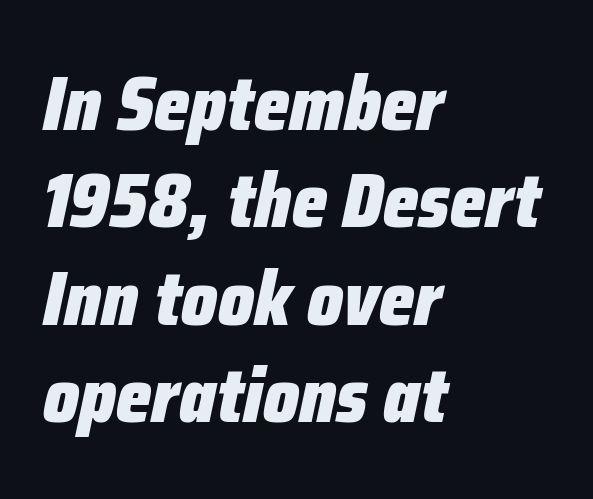
Q: Is the text bold? A: Yes.
Q: Is the text italic (slanted)? A: Yes, it leans right by about 12 degrees.
Q: Is the text underlined? A: No.
Q: How is the paragraph aligned? A: Left-aligned.
Q: Is the spacing between letters normal or unusually wide? A: Normal.
Q: Is the spacing between lines tight, normal or loose? A: Normal.
Q: Width (condensed, normal, or wide)? A: Condensed.
Q: Stroke contrast? A: Low.
Q: x-height? A: Medium.
Q: Monospaced? A: No.
